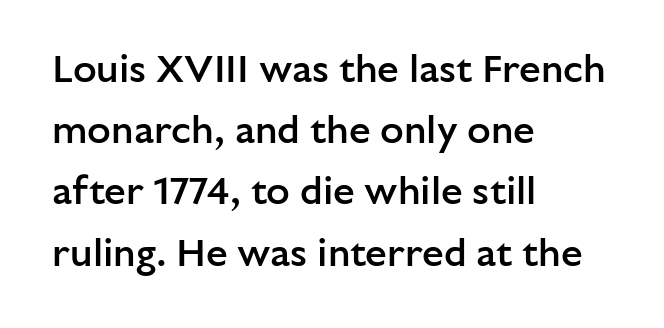
{"serif": "no", "italic": "no", "bold": "semi", "weight": "semibold", "width": "normal", "stroke_contrast": "low", "x_height": "medium", "monospaced": "no", "underline": "no", "align": "left", "line_spacing": "normal", "line_spacing_ratio": 1.57, "letter_spacing": "normal", "letter_spacing_em": 0.0, "glyph_px": 39}
